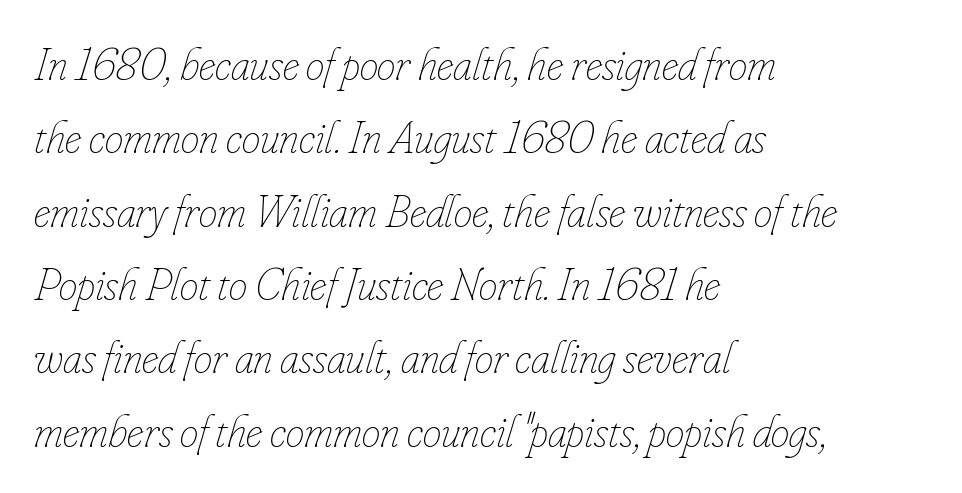
The image shows 47 px thin, condensed type, italic (leaning right); set left-aligned, normal line spacing (1.56x), normal letter spacing, not underlined; low stroke contrast and a small x-height.
